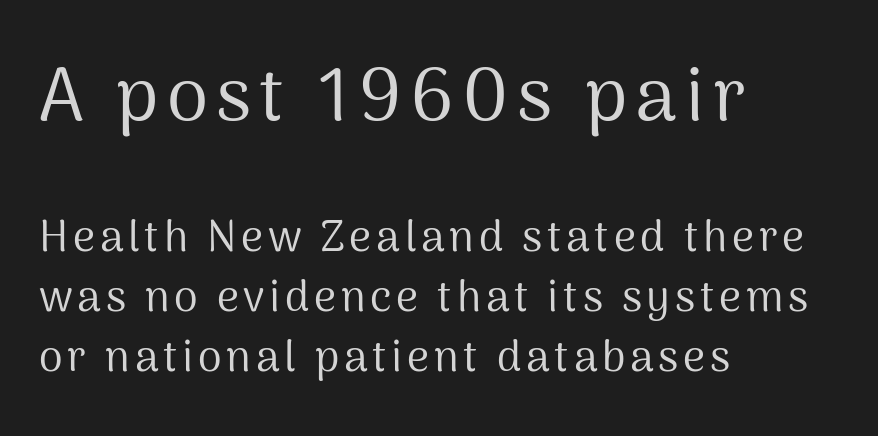
{"serif": "no", "italic": "no", "bold": "no", "weight": "regular", "width": "normal", "stroke_contrast": "medium", "x_height": "medium", "monospaced": "no", "underline": "no", "align": "left", "line_spacing": "normal", "line_spacing_ratio": 1.4, "larger_block": "first", "size_ratio": 1.74, "glyph_px": 75}
